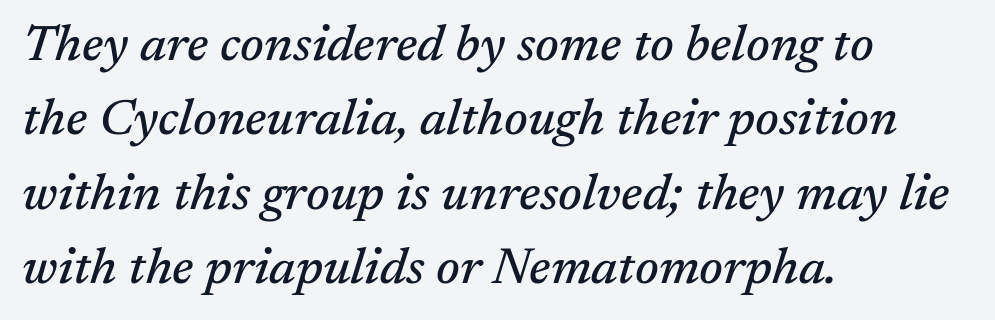
The glyphs look as if they've been sheared to an angle. Visually the block forms a straight wall on the left and a jagged coastline on the right. Little horizontal feet cap the strokes, marking this as serif type. The words here are not underlined. How are the letters spaced? Ordinarily, with no added tracking. Varying glyph widths throughout — classic text-font behaviour.
